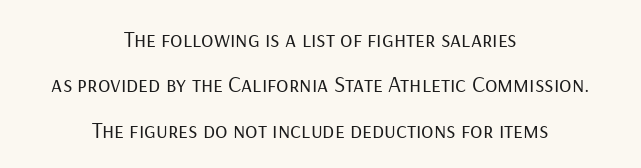
The image shows 23 px text type, upright; set centered, loose line spacing (1.97x), normal letter spacing, not underlined.
